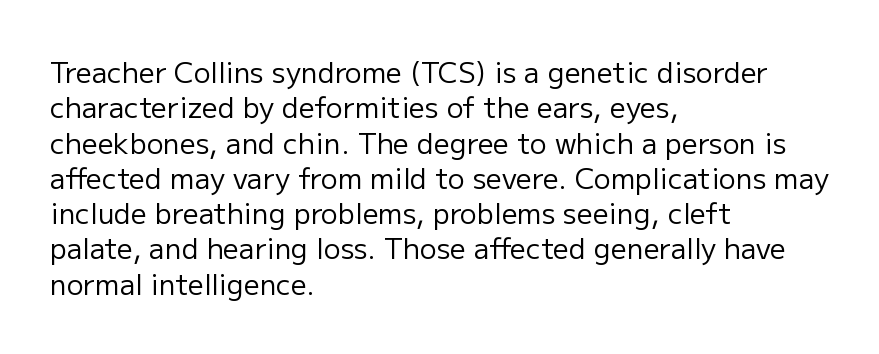
{"serif": "no", "italic": "no", "bold": "no", "weight": "regular", "width": "normal", "stroke_contrast": "low", "x_height": "medium", "monospaced": "no", "underline": "no", "align": "left", "line_spacing": "normal", "line_spacing_ratio": 1.26, "letter_spacing": "normal", "letter_spacing_em": 0.0, "glyph_px": 28}
